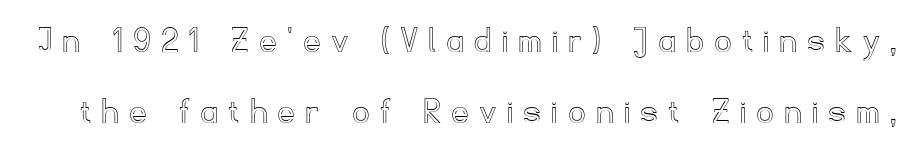
Unlike italic type, these characters show no tilt at all. No word sits above an underline. You could only call the tracking loose — the letters float apart. Here the designer chose a conventional face with non-uniform glyph widths.
